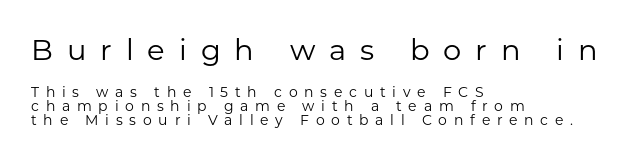
Q: Is the text bold? A: No.
Q: Is the text italic (slanted)? A: No, it is upright.
Q: Is the typeface a serif or a sans-serif typeface? A: Sans-serif.
Q: Is the text underlined? A: No.
Q: How is the paragraph aligned? A: Left-aligned.
Q: Is the spacing between letters normal or unusually wide? A: Unusually wide.
Q: Is the spacing between lines tight, normal or loose? A: Tight.
Q: Which block of text is set in a larger size, the first (top) or the second (bottom)? A: The first (top) one.
Q: Width (condensed, normal, or wide)? A: Normal.
Q: Stroke contrast? A: Low.
Q: x-height? A: Medium.
Q: Monospaced? A: No.
